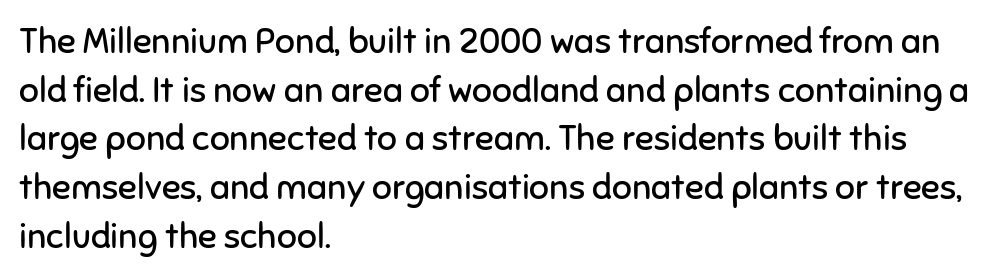
The image shows 35 px regular-weight sans-serif type, upright; set left-aligned, normal line spacing (1.39x), normal letter spacing, not underlined; low stroke contrast and a medium x-height.
